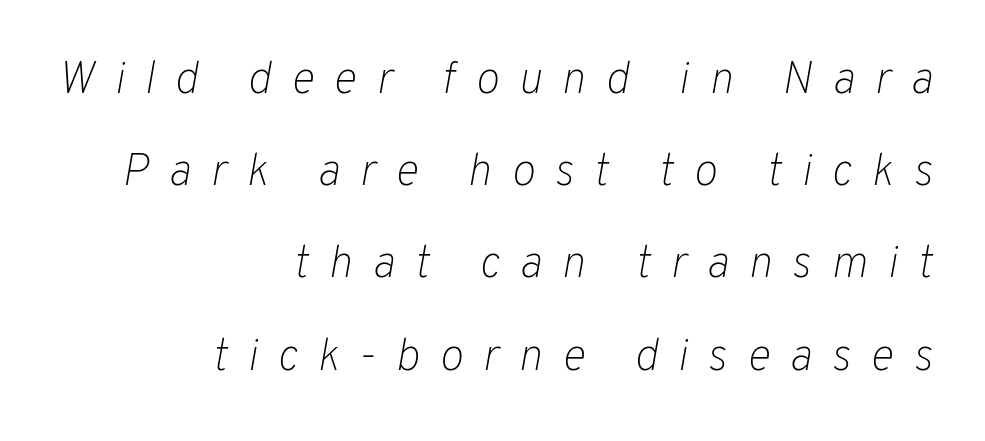
The image shows 45 px light type, italic (leaning right); set right-aligned, loose line spacing (2.05x), unusually wide letter spacing (+0.44 em), not underlined; low stroke contrast and a medium x-height.
